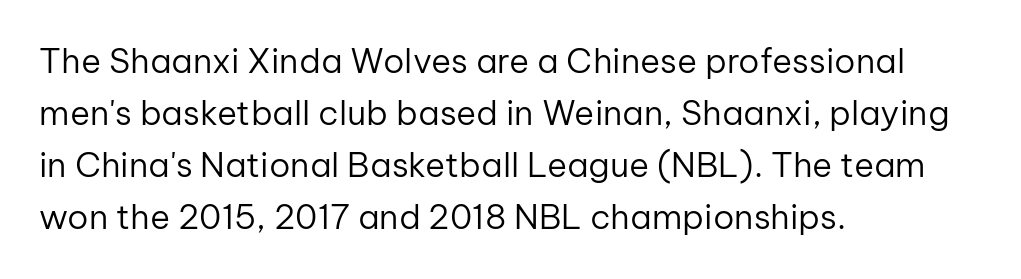
The image shows 34 px regular-weight sans-serif type, upright; set left-aligned, normal line spacing (1.53x), normal letter spacing, not underlined; low stroke contrast and a medium x-height.
